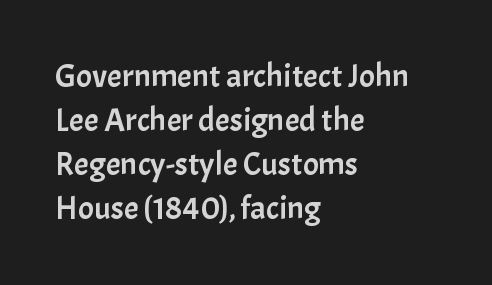
Q: Is the text italic (slanted)? A: No, it is upright.
Q: Is the typeface a serif or a sans-serif typeface? A: Sans-serif.
Q: Is the text underlined? A: No.
Q: How is the paragraph aligned? A: Left-aligned.
Q: Is the spacing between letters normal or unusually wide? A: Normal.
Q: Is the spacing between lines tight, normal or loose? A: Normal.
Q: Width (condensed, normal, or wide)? A: Normal.
Q: Stroke contrast? A: Low.
Q: x-height? A: Medium.
Q: Monospaced? A: No.
